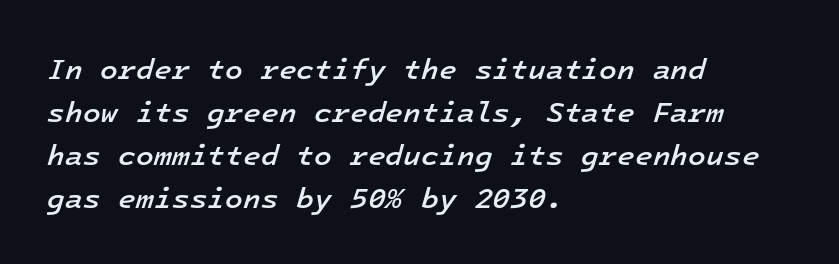
The image shows 29 px semibold type, italic (leaning right), monospaced; set left-aligned, normal line spacing (1.48x), normal letter spacing, not underlined; low stroke contrast and a medium x-height.
